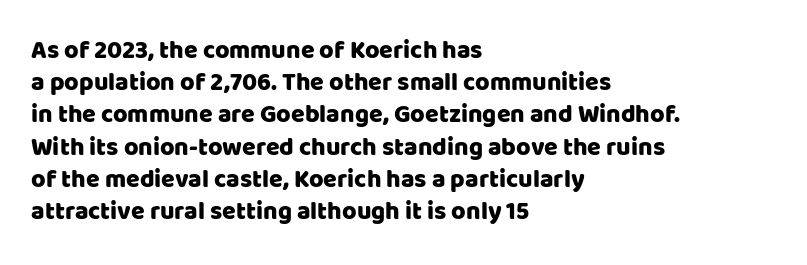
No italicization has been applied; the sample stays upright. This sample uses plain, unmodified letter spacing. Decoration check: the copy has no underline. The typesetter chose a ragged-right arrangement here. Interline gaps are of average width in this sample.
